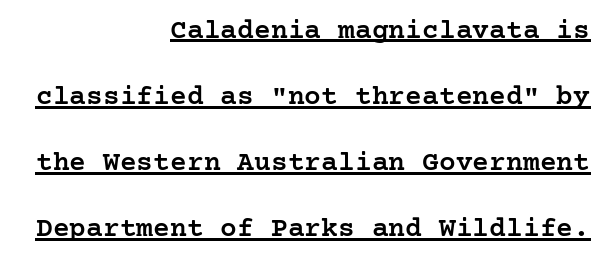
The image shows 28 px semibold serif type, upright; set right-aligned, loose line spacing (2.36x), normal letter spacing, underlined; low stroke contrast and a medium x-height.
